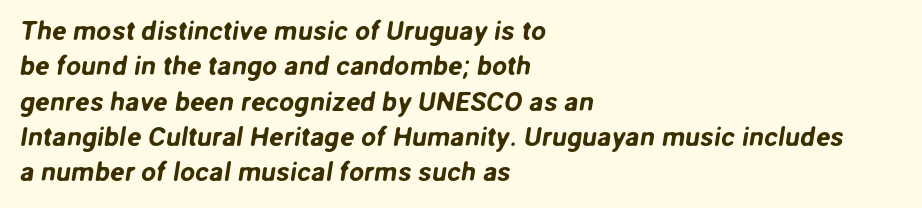
{"underline": "no", "align": "left", "line_spacing": "normal", "line_spacing_ratio": 1.31, "letter_spacing": "normal", "letter_spacing_em": 0.0, "glyph_px": 27}
